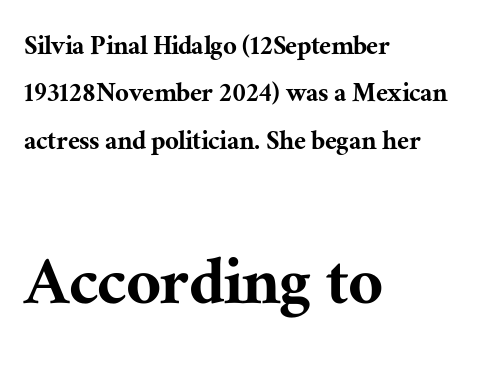
Q: Is the text italic (slanted)? A: No, it is upright.
Q: Is the typeface a serif or a sans-serif typeface? A: Serif.
Q: Is the text underlined? A: No.
Q: How is the paragraph aligned? A: Left-aligned.
Q: Is the spacing between letters normal or unusually wide? A: Normal.
Q: Is the spacing between lines tight, normal or loose? A: Normal.
Q: Which block of text is set in a larger size, the first (top) or the second (bottom)? A: The second (bottom) one.
Q: Width (condensed, normal, or wide)? A: Normal.
Q: Stroke contrast? A: Medium.
Q: x-height? A: Medium.
Q: Monospaced? A: No.
